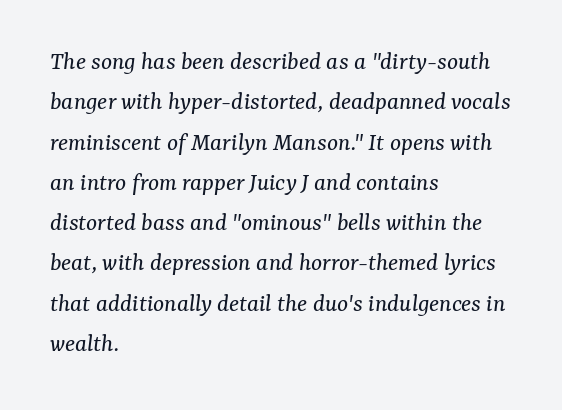
The image shows 26 px text type, italic (leaning right); set left-aligned, normal line spacing (1.55x), normal letter spacing, not underlined.
